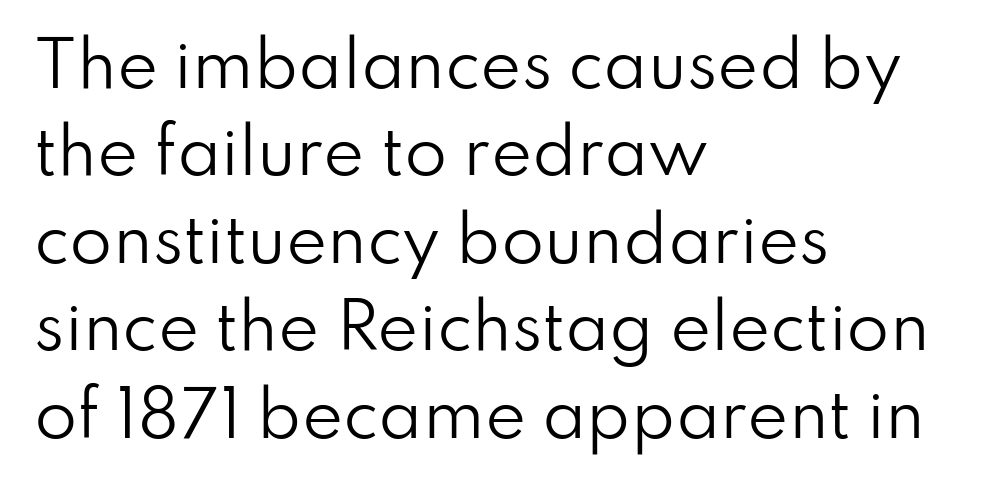
Beneath every word, the page is bare. If you drew a line through each stem, it would be perfectly vertical. Letterform terminals end flat and unadorned throughout the passage. Typeset ragged right — the left edge is the straight one. Proportional: the letters do not fall into vertical columns. Characters follow at the spacing the type designer built in.
